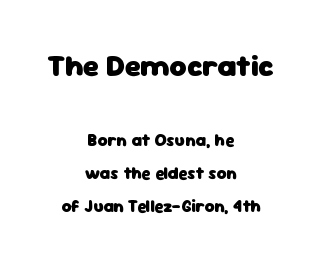
Q: Is the text bold? A: Yes.
Q: Is the text italic (slanted)? A: No, it is upright.
Q: Is the typeface a serif or a sans-serif typeface? A: Sans-serif.
Q: Is the text underlined? A: No.
Q: How is the paragraph aligned? A: Centered.
Q: Is the spacing between letters normal or unusually wide? A: Normal.
Q: Is the spacing between lines tight, normal or loose? A: Loose.
Q: Which block of text is set in a larger size, the first (top) or the second (bottom)? A: The first (top) one.
Q: Width (condensed, normal, or wide)? A: Normal.
Q: Stroke contrast? A: Low.
Q: x-height? A: Medium.
Q: Monospaced? A: No.
